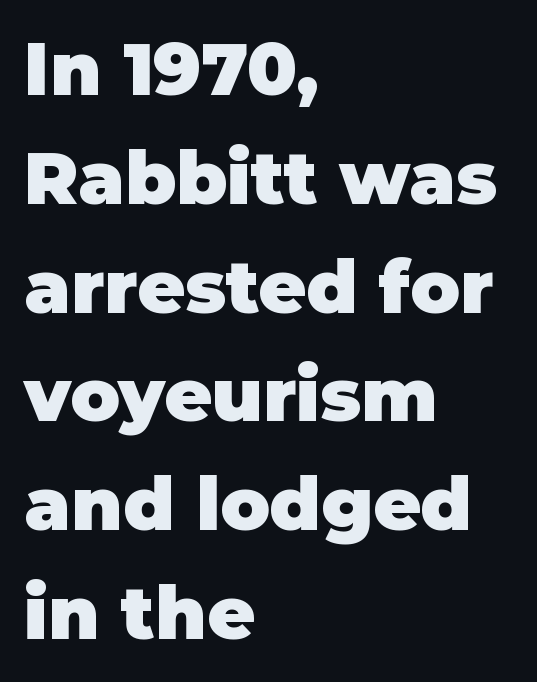
{"serif": "no", "italic": "no", "bold": "yes", "weight": "heavy", "width": "normal", "stroke_contrast": "low", "x_height": "large", "monospaced": "no", "underline": "no", "align": "left", "line_spacing": "normal", "line_spacing_ratio": 1.49, "letter_spacing": "normal", "letter_spacing_em": 0.0, "glyph_px": 73}
